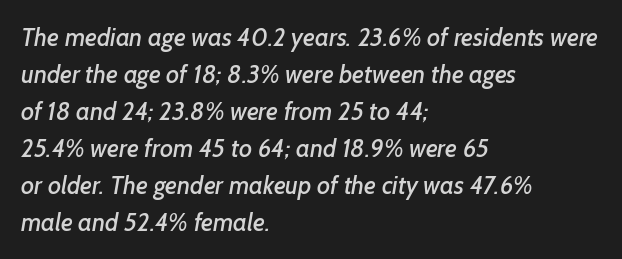
Q: Is the text underlined? A: No.
Q: How is the paragraph aligned? A: Left-aligned.
Q: Is the spacing between letters normal or unusually wide? A: Normal.
Q: Is the spacing between lines tight, normal or loose? A: Normal.
